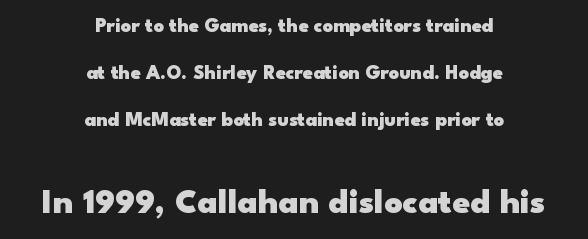
Q: Is the text bold? A: Yes.
Q: Is the text italic (slanted)? A: No, it is upright.
Q: Is the typeface a serif or a sans-serif typeface? A: Sans-serif.
Q: Is the text underlined? A: No.
Q: How is the paragraph aligned? A: Centered.
Q: Is the spacing between letters normal or unusually wide? A: Normal.
Q: Is the spacing between lines tight, normal or loose? A: Loose.
Q: Which block of text is set in a larger size, the first (top) or the second (bottom)? A: The second (bottom) one.
Q: Width (condensed, normal, or wide)? A: Wide.
Q: Stroke contrast? A: Low.
Q: x-height? A: Small.
Q: Monospaced? A: No.
